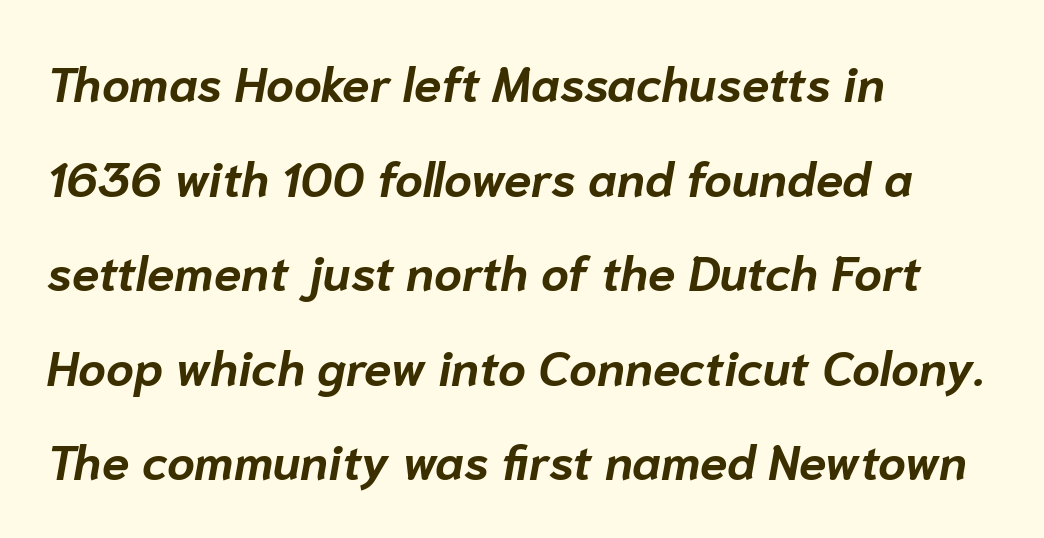
The image shows 49 px bold type, italic (leaning right); set left-aligned, loose line spacing (1.93x), normal letter spacing, not underlined; low stroke contrast and a medium x-height.
